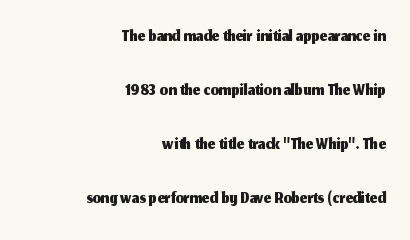
{"italic": "no", "underline": "no", "align": "right", "line_spacing": "loose", "line_spacing_ratio": 2.08, "letter_spacing": "normal", "letter_spacing_em": 0.0, "glyph_px": 26}
